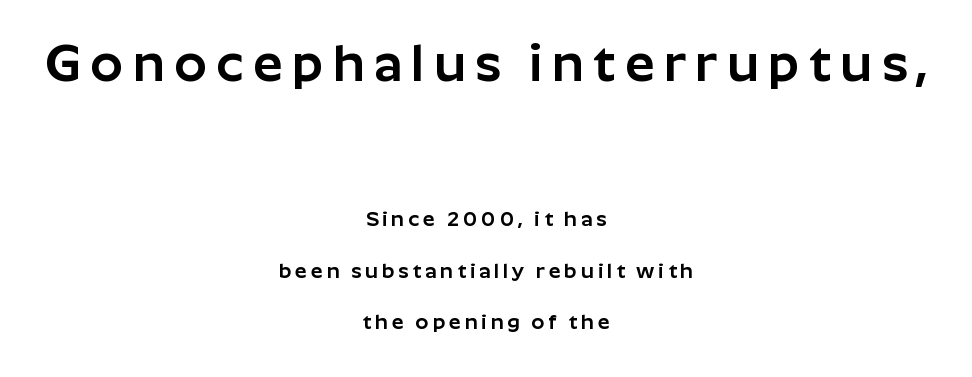
{"serif": "no", "italic": "no", "width": "normal", "stroke_contrast": "low", "x_height": "medium", "monospaced": "no", "underline": "no", "align": "center", "line_spacing": "loose", "line_spacing_ratio": 2.44, "larger_block": "first", "size_ratio": 2.48, "glyph_px": 52}
